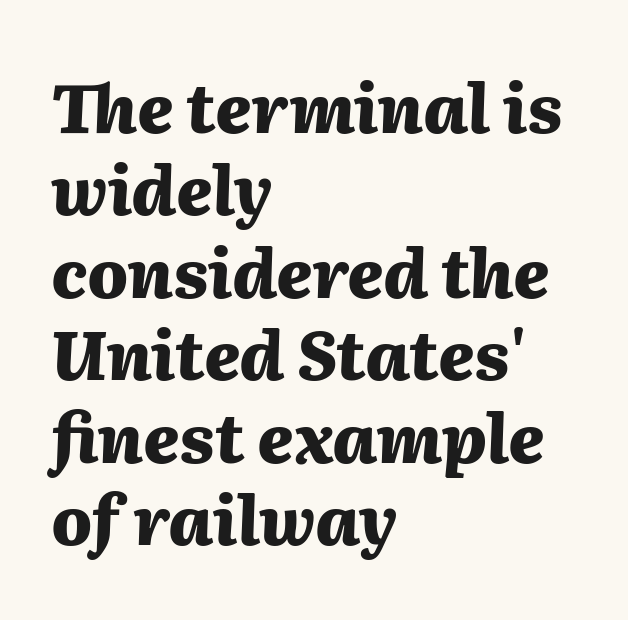
{"italic": "yes", "lean": "right", "slant_degrees": 2, "bold": "yes", "weight": "heavy", "width": "normal", "stroke_contrast": "medium", "x_height": "medium", "monospaced": "no", "underline": "no", "align": "left", "line_spacing_ratio": 1.23, "letter_spacing": "normal", "letter_spacing_em": 0.0, "glyph_px": 67}
